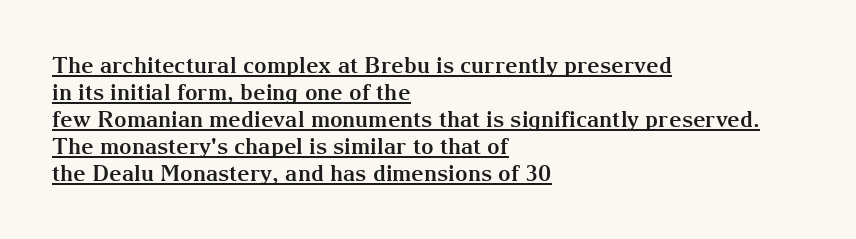
{"italic": "no", "bold": "yes", "underline": "yes", "align": "left", "line_spacing_ratio": 1.23, "letter_spacing": "normal", "letter_spacing_em": 0.0, "glyph_px": 22}
